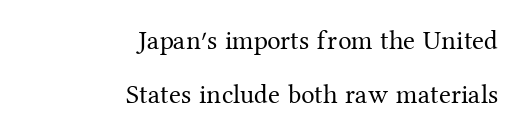
The image shows 27 px text type, upright; set right-aligned, loose line spacing (1.99x), normal letter spacing, not underlined.
